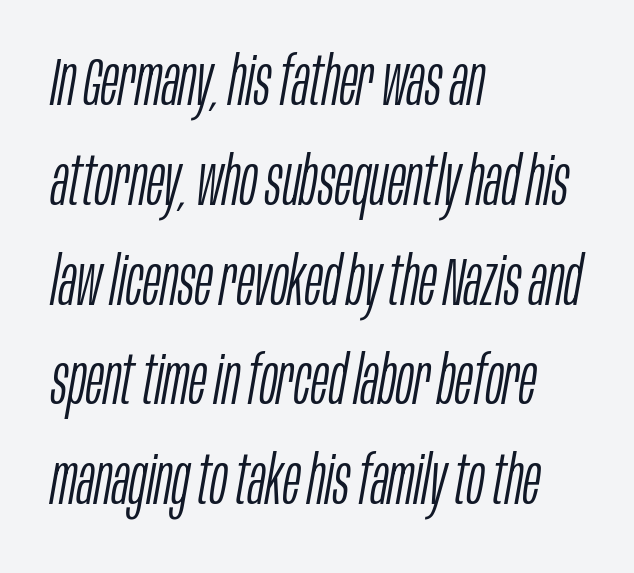
The image shows 67 px light, condensed type, italic (leaning right); set left-aligned, normal line spacing (1.49x), normal letter spacing, not underlined; low stroke contrast and a large x-height.
